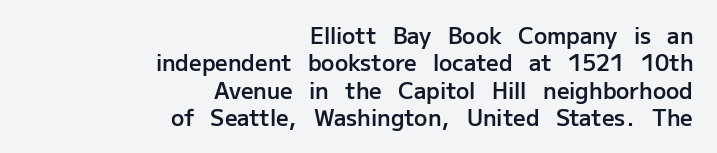
Beneath every word, the page is bare. Weight check: semibold — heavier than regular, not quite bold. The typesetter chose a ragged-left arrangement here. This sample uses an upright cut, with every glyph sitting square on the baseline.
